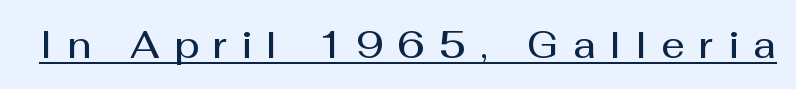
Students, observe the line beneath the letters — that is underlining. The rendering uses natural spacing where letterforms have individual widths. Observe the absence of serifs on each vertical stroke in this sample. Characters follow at a spacing far wider than the type designer built in. Tall strokes in this sample are plumb rather than angled.
